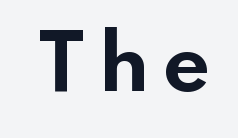
The image shows 74 px bold, wide sans-serif type, upright; set not underlined; low stroke contrast and a small x-height.
